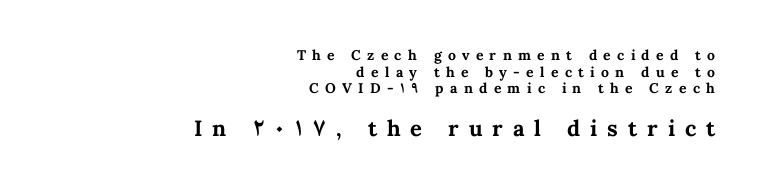
Q: Is the text bold? A: Yes.
Q: Is the text italic (slanted)? A: No, it is upright.
Q: Is the text underlined? A: No.
Q: How is the paragraph aligned? A: Right-aligned.
Q: Is the spacing between letters normal or unusually wide? A: Unusually wide.
Q: Which block of text is set in a larger size, the first (top) or the second (bottom)? A: The second (bottom) one.
